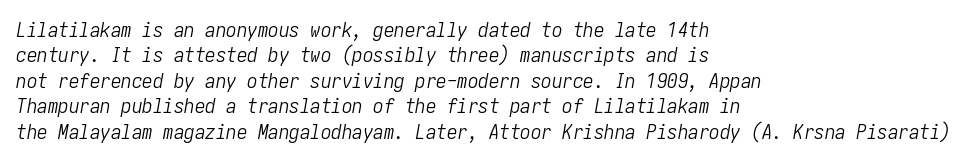
The image shows 21 px text type, italic (leaning right); set left-aligned, line spacing 1.21x, normal letter spacing, not underlined.
